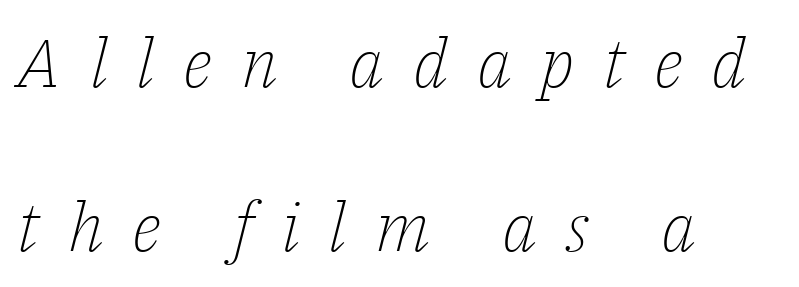
Letters rest on an invisible, unmarked baseline. The weight tops out at a normal text grade. An italicized treatment has been applied to the whole sample. If you drew a ruler down the left edge, every line would touch it.
